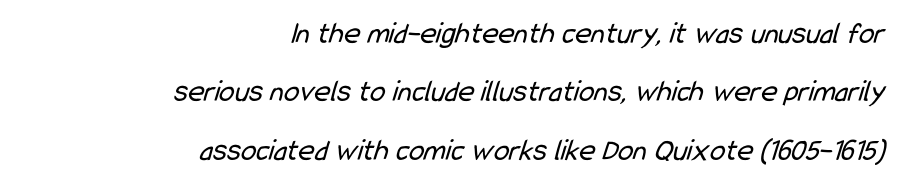
These lines are rendered in a variable-pitch font. The gaps between neighbouring characters are ordinary and unremarkable. Descenders are the only things crossing below the line. The rendering anchors every line to the right-hand side.
